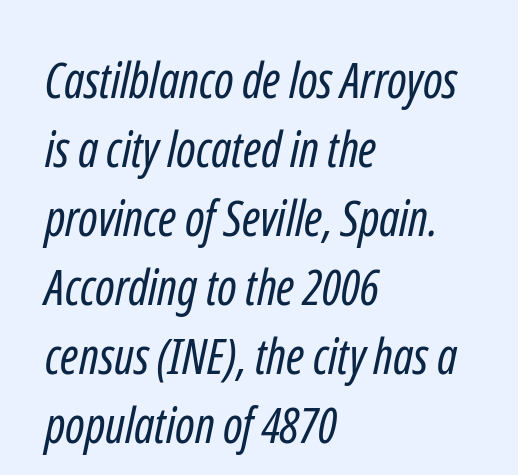
Q: Is the text bold? A: No.
Q: Is the typeface a serif or a sans-serif typeface? A: Sans-serif.
Q: Is the text underlined? A: No.
Q: How is the paragraph aligned? A: Left-aligned.
Q: Is the spacing between letters normal or unusually wide? A: Normal.
Q: Is the spacing between lines tight, normal or loose? A: Normal.
Q: Width (condensed, normal, or wide)? A: Condensed.
Q: Stroke contrast? A: Low.
Q: x-height? A: Medium.
Q: Monospaced? A: No.
